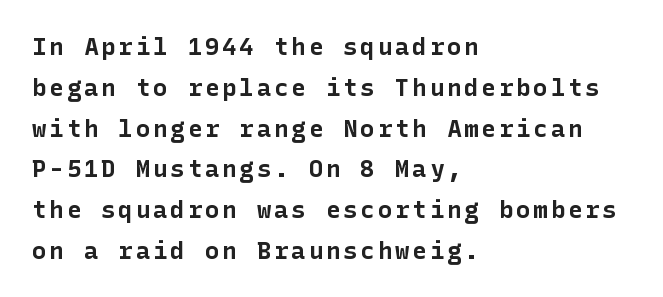
The image shows 24 px bold type, upright; set left-aligned, normal line spacing (1.7x), not underlined.
